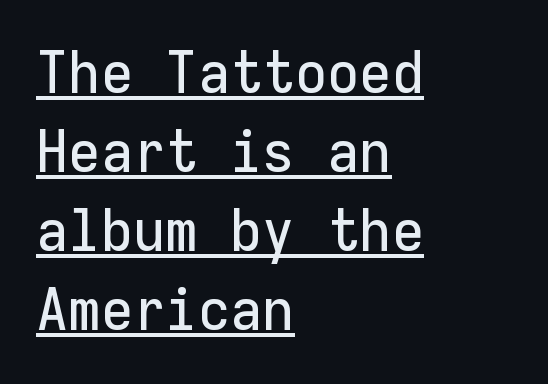
{"serif": "no", "italic": "no", "width": "normal", "stroke_contrast": "low", "x_height": "medium", "monospaced": "yes", "underline": "yes", "align": "left", "line_spacing": "normal", "line_spacing_ratio": 1.34, "letter_spacing": "normal", "letter_spacing_em": 0.0, "glyph_px": 59}
